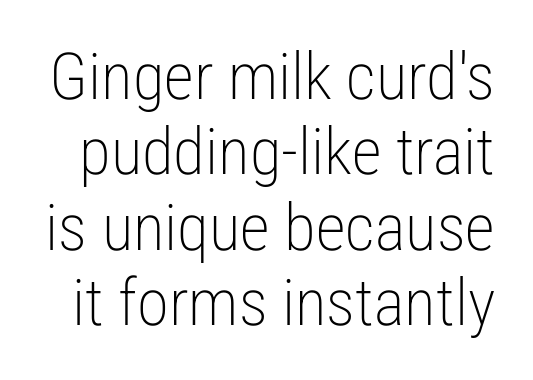
The image shows 65 px light, condensed sans-serif type, upright; set line spacing 1.16x, normal letter spacing, not underlined; low stroke contrast and a medium x-height.
